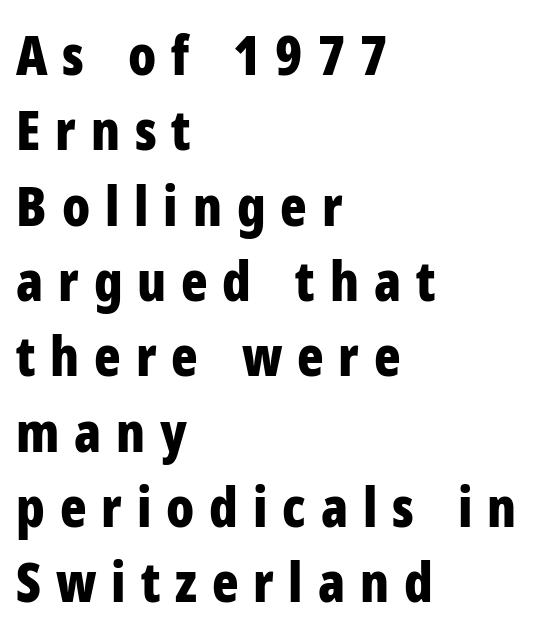
{"serif": "no", "italic": "no", "bold": "yes", "weight": "bold", "width": "condensed", "stroke_contrast": "low", "x_height": "medium", "monospaced": "no", "underline": "no", "align": "left", "line_spacing": "normal", "line_spacing_ratio": 1.37, "letter_spacing": "wide", "letter_spacing_em": 0.27, "glyph_px": 55}
